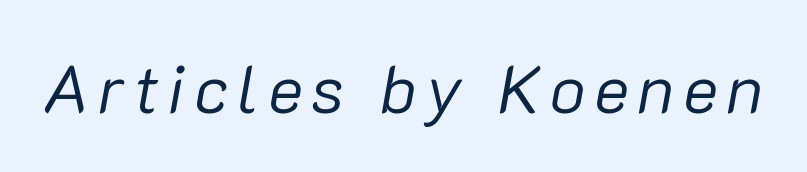
Q: Is the text bold? A: No.
Q: Is the text italic (slanted)? A: Yes, it leans right by about 10 degrees.
Q: Is the text underlined? A: No.
Q: Width (condensed, normal, or wide)? A: Normal.
Q: Stroke contrast? A: Low.
Q: x-height? A: Medium.
Q: Monospaced? A: No.
